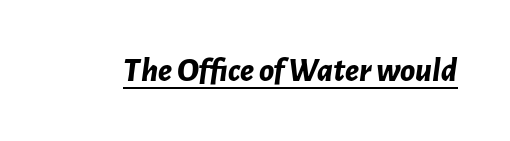
Q: Is the text bold? A: Yes.
Q: Is the text italic (slanted)? A: Yes, it leans right by about 7 degrees.
Q: Is the text underlined? A: Yes.
Q: Is the spacing between letters normal or unusually wide? A: Normal.
Q: Width (condensed, normal, or wide)? A: Normal.
Q: Stroke contrast? A: Low.
Q: x-height? A: Medium.
Q: Monospaced? A: No.
